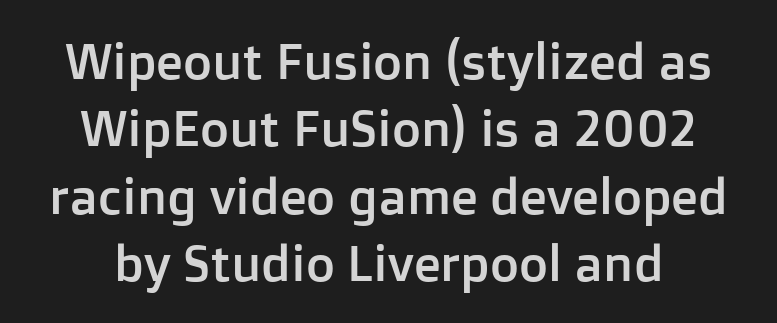
Q: Is the text italic (slanted)? A: No, it is upright.
Q: Is the typeface a serif or a sans-serif typeface? A: Sans-serif.
Q: Is the text underlined? A: No.
Q: Is the spacing between letters normal or unusually wide? A: Normal.
Q: Is the spacing between lines tight, normal or loose? A: Normal.
Q: Width (condensed, normal, or wide)? A: Normal.
Q: Stroke contrast? A: Low.
Q: x-height? A: Medium.
Q: Monospaced? A: No.
